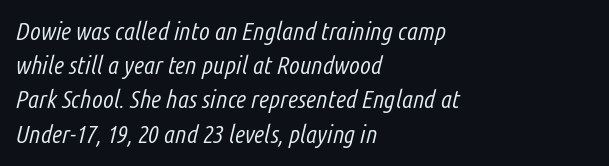
You can tell it's italic because the verticals aren't actually vertical. Nobody drew a line under any word here. Horizontally, the lines are justified to the leading edge only. No letter is thick-stroked: the sample isn't bold. This rendering leaves character spacing at its baseline value. The line-height multiplier appears to be the usual default.
